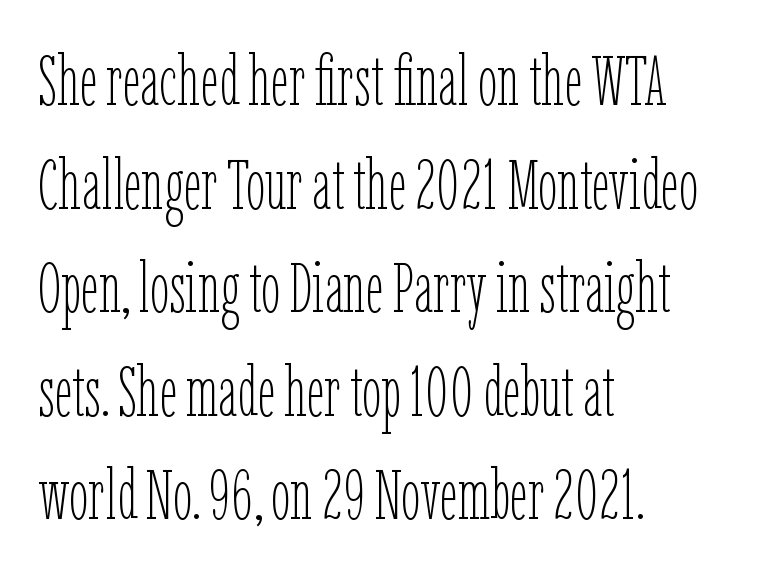
Q: Is the text bold? A: No.
Q: Is the text italic (slanted)? A: No, it is upright.
Q: Is the text underlined? A: No.
Q: How is the paragraph aligned? A: Left-aligned.
Q: Is the spacing between letters normal or unusually wide? A: Normal.
Q: Is the spacing between lines tight, normal or loose? A: Normal.
Q: Width (condensed, normal, or wide)? A: Condensed.
Q: Stroke contrast? A: Low.
Q: x-height? A: Medium.
Q: Monospaced? A: No.
